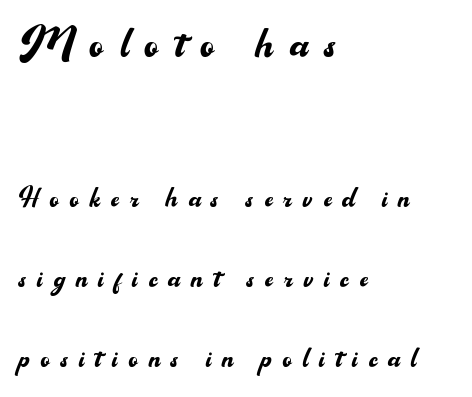
{"serif": "no", "bold": "no", "weight": "regular", "width": "normal", "stroke_contrast": "medium", "x_height": "small", "monospaced": "no", "underline": "no", "align": "left", "line_spacing": "loose", "line_spacing_ratio": 2.28, "letter_spacing": "wide", "letter_spacing_em": 0.31, "larger_block": "first", "size_ratio": 1.51, "glyph_px": 53}
